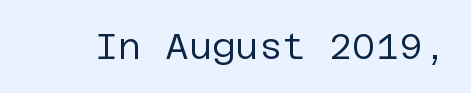
The image shows 36 px regular-weight sans-serif type, upright; set normal letter spacing, not underlined; low stroke contrast and a large x-height.
